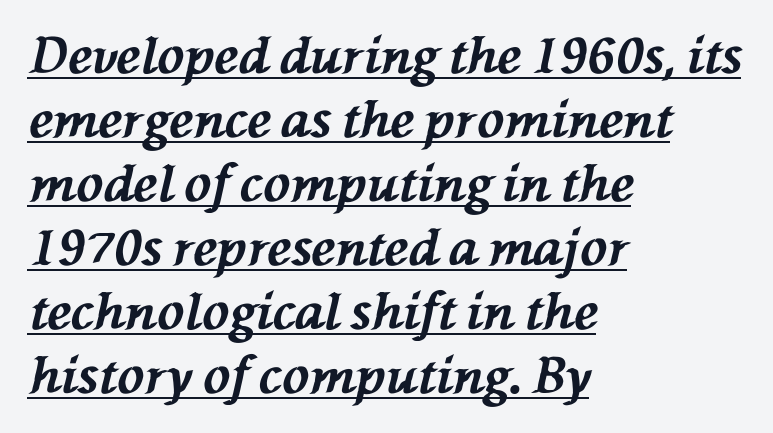
Q: Is the text bold? A: Yes.
Q: Is the text italic (slanted)? A: Yes, it leans left by about 76 degrees.
Q: Is the text underlined? A: Yes.
Q: How is the paragraph aligned? A: Left-aligned.
Q: Is the spacing between letters normal or unusually wide? A: Normal.
Q: Is the spacing between lines tight, normal or loose? A: Normal.
Q: Width (condensed, normal, or wide)? A: Normal.
Q: Stroke contrast? A: Medium.
Q: x-height? A: Medium.
Q: Monospaced? A: No.
